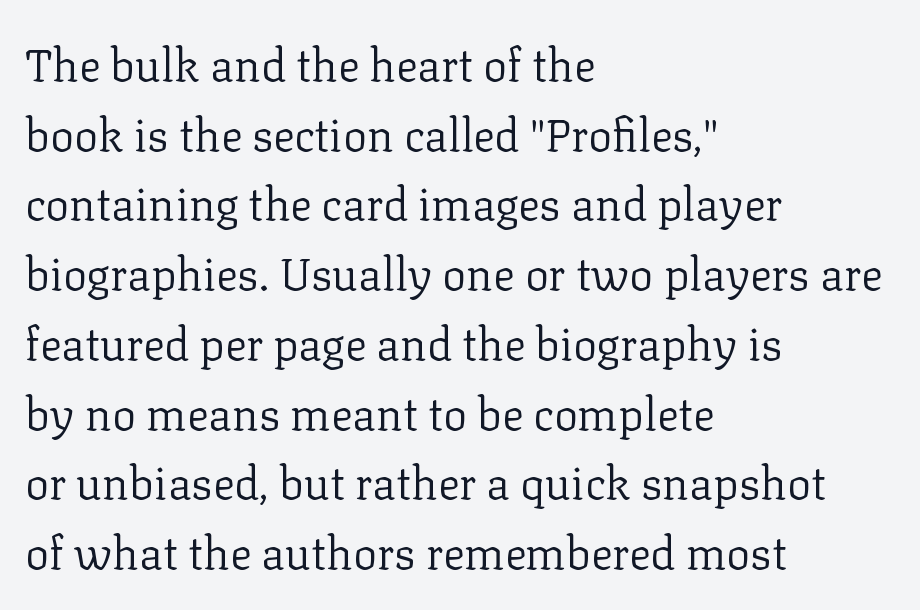
{"serif": "yes", "italic": "no", "bold": "no", "weight": "regular", "width": "normal", "stroke_contrast": "low", "x_height": "medium", "monospaced": "no", "underline": "no", "align": "left", "line_spacing": "normal", "line_spacing_ratio": 1.55, "letter_spacing": "normal", "letter_spacing_em": 0.0, "glyph_px": 45}
